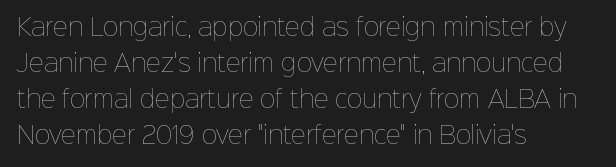
The image shows 23 px text type, upright; set left-aligned, normal line spacing (1.57x), normal letter spacing, not underlined.
